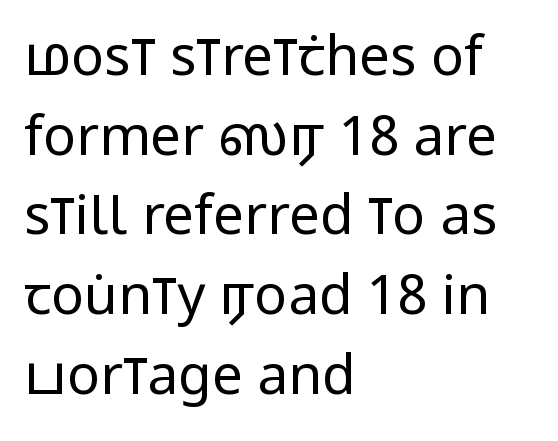
Are there feet on the stems? There aren't — it's a sans. Only glyphs here, with clear space below each row. The letters look calm and open, with moderate or lighter stems. What's the leading like? Ordinary, nothing unusual.
